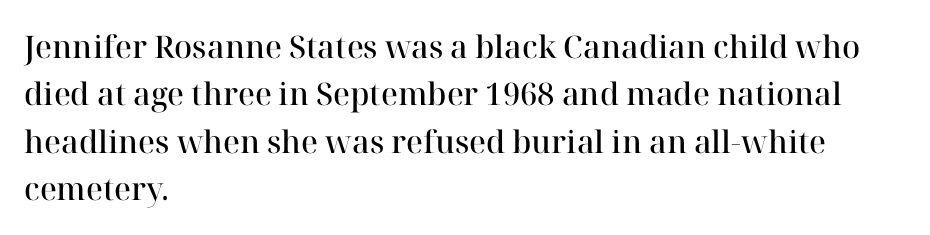
The leading is moderate, giving the passage an even texture. These lines carry some extra weight — a demibold, not a full bold. The passage shown is typed in a proportional face where columns would drift. Line starts are locked; line ends wander. Short note: letters normally spaced. This is serif lettering, the kind often seen in printed books.
